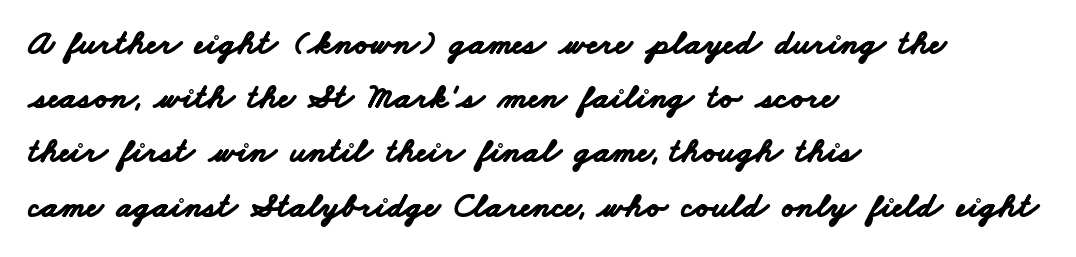
{"serif": "no", "bold": "yes", "weight": "bold", "width": "wide", "stroke_contrast": "low", "x_height": "small", "monospaced": "no", "underline": "no", "align": "left", "line_spacing": "normal", "line_spacing_ratio": 1.55, "letter_spacing": "normal", "letter_spacing_em": 0.0, "glyph_px": 35}
